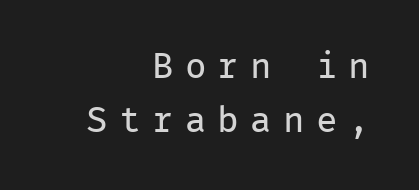
In terms of leading, this rendering sits right in the middle. Note the uniform advance width — an 'i' takes as much space as an 'm'. Notice how the stems are strictly vertical — no italics here. The strokes carry an ordinary text weight at most. Does extra space separate the letters? Yes, quite a lot of it. The gap between lines stays unmarked.
